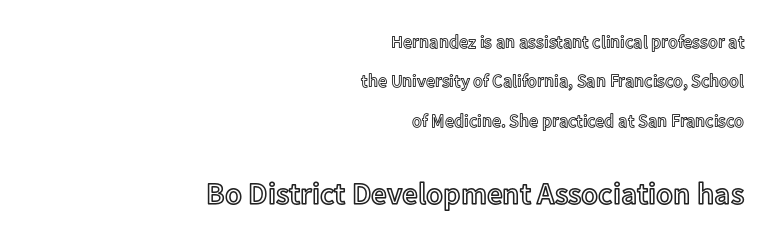
Q: Is the text italic (slanted)? A: No, it is upright.
Q: Is the text underlined? A: No.
Q: How is the paragraph aligned? A: Right-aligned.
Q: Is the spacing between letters normal or unusually wide? A: Normal.
Q: Is the spacing between lines tight, normal or loose? A: Loose.
Q: Which block of text is set in a larger size, the first (top) or the second (bottom)? A: The second (bottom) one.
Q: Width (condensed, normal, or wide)? A: Normal.
Q: x-height? A: Medium.
Q: Monospaced? A: No.
